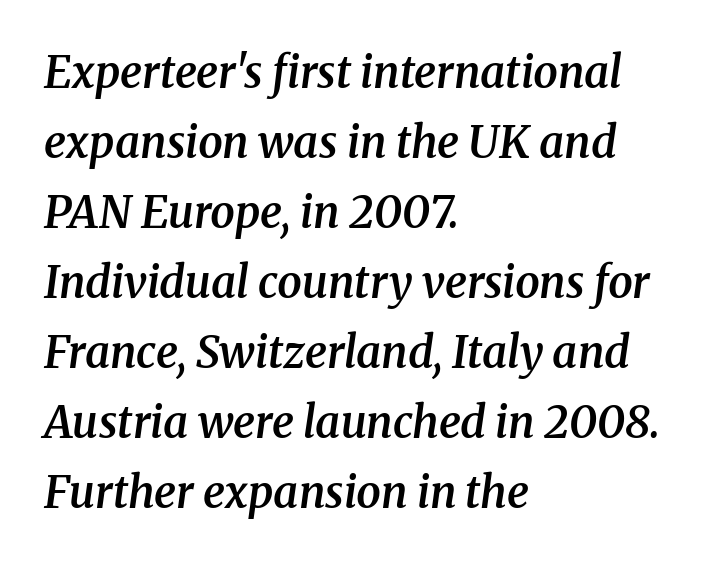
Q: Is the text bold? A: Semi-bold.
Q: Is the text italic (slanted)? A: Yes, it leans right by about 8 degrees.
Q: Is the typeface a serif or a sans-serif typeface? A: Serif.
Q: Is the text underlined? A: No.
Q: How is the paragraph aligned? A: Left-aligned.
Q: Is the spacing between letters normal or unusually wide? A: Normal.
Q: Is the spacing between lines tight, normal or loose? A: Normal.
Q: Width (condensed, normal, or wide)? A: Normal.
Q: Stroke contrast? A: Medium.
Q: x-height? A: Medium.
Q: Monospaced? A: No.
